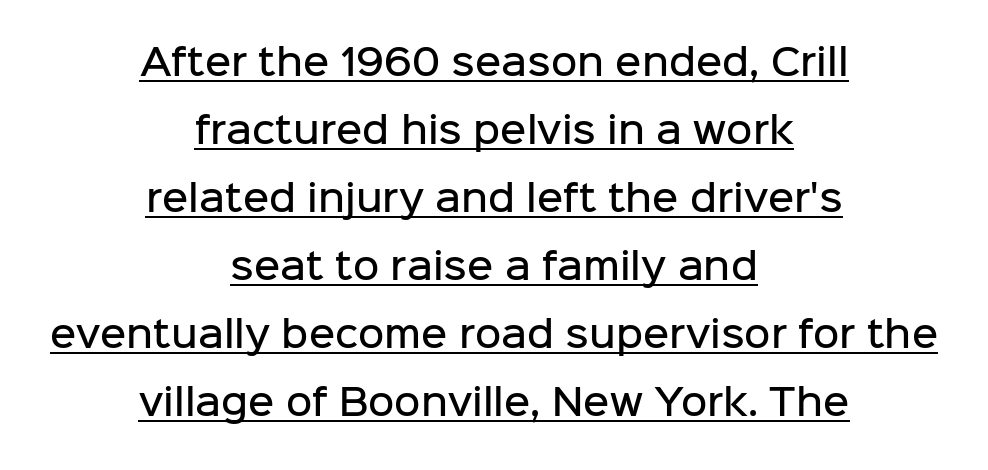
{"serif": "no", "italic": "no", "bold": "semi", "weight": "semibold", "width": "normal", "stroke_contrast": "low", "x_height": "medium", "monospaced": "no", "underline": "yes", "align": "center", "line_spacing_ratio": 1.89, "letter_spacing": "normal", "letter_spacing_em": 0.0, "glyph_px": 36}
